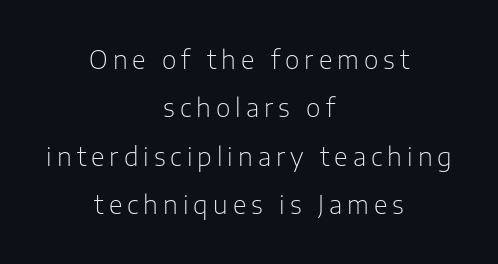
{"italic": "no", "bold": "no", "underline": "no", "align": "center", "line_spacing": "loose", "line_spacing_ratio": 1.94, "letter_spacing": "wide", "letter_spacing_em": 0.2, "glyph_px": 25}
